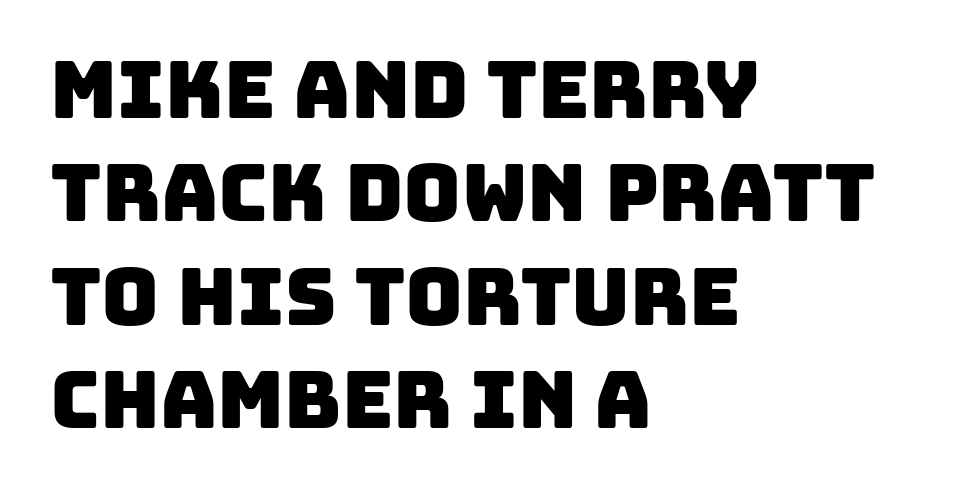
The image shows 79 px sans-serif type; set left-aligned, normal line spacing (1.31x), normal letter spacing, not underlined; low stroke contrast and a large x-height.
